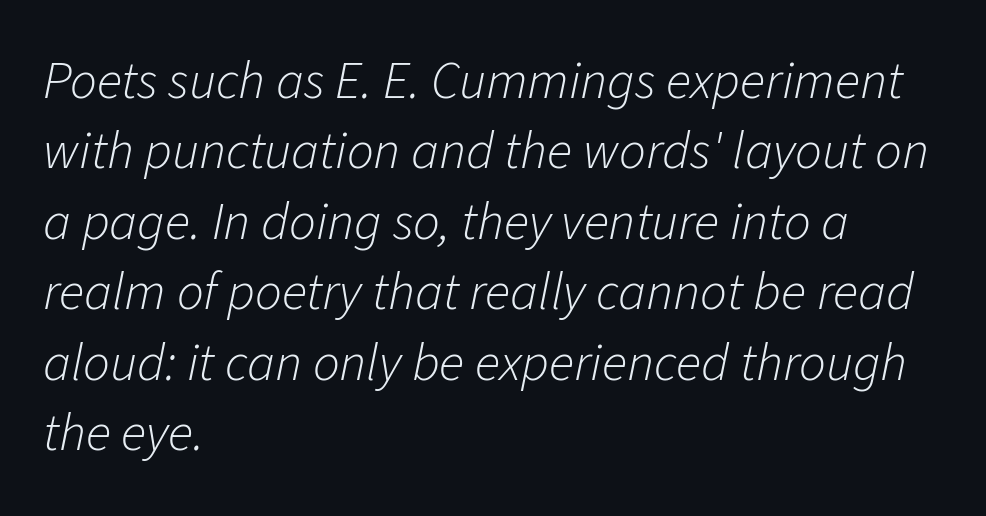
These lines are rendered in a variable-pitch font. Think standard paragraph weight, or any step lighter than that. A normal amount of white space separates one row of letters from the next. The horizontal fit of the characters is conventional and even. Check under the words: just untouched page.
